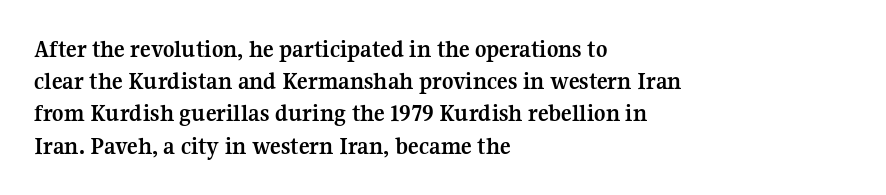
{"italic": "no", "bold": "yes", "underline": "no", "align": "left", "line_spacing": "normal", "line_spacing_ratio": 1.29, "letter_spacing": "normal", "letter_spacing_em": 0.0, "glyph_px": 25}
